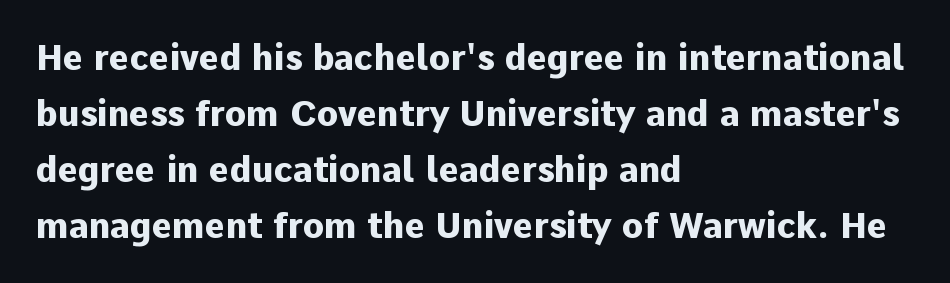
Q: Is the text bold? A: Yes.
Q: Is the text italic (slanted)? A: No, it is upright.
Q: Is the typeface a serif or a sans-serif typeface? A: Sans-serif.
Q: Is the text underlined? A: No.
Q: How is the paragraph aligned? A: Left-aligned.
Q: Is the spacing between letters normal or unusually wide? A: Normal.
Q: Is the spacing between lines tight, normal or loose? A: Normal.
Q: Width (condensed, normal, or wide)? A: Normal.
Q: Stroke contrast? A: Low.
Q: x-height? A: Medium.
Q: Monospaced? A: No.
